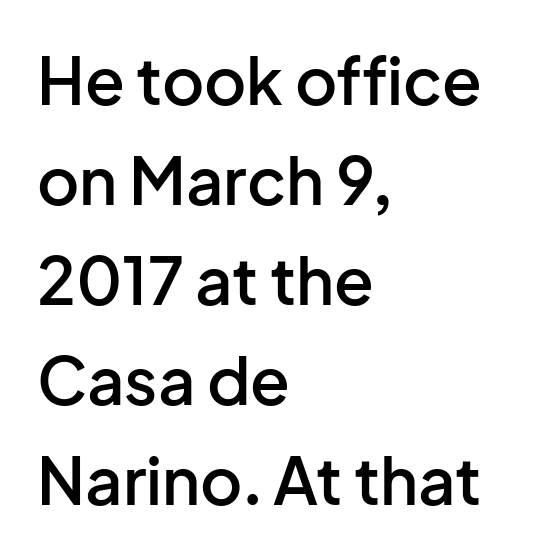
{"serif": "no", "italic": "no", "bold": "semi", "weight": "semibold", "width": "normal", "stroke_contrast": "low", "x_height": "medium", "monospaced": "no", "underline": "no", "align": "left", "line_spacing": "normal", "line_spacing_ratio": 1.54, "letter_spacing": "normal", "letter_spacing_em": 0.0, "glyph_px": 65}
